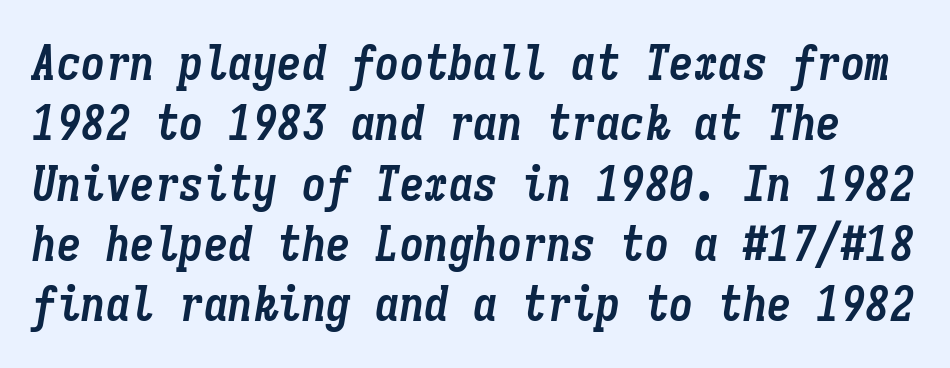
The image shows 49 px semibold, condensed type, italic (leaning right), monospaced; set line spacing 1.23x, normal letter spacing, not underlined; low stroke contrast and a medium x-height.
